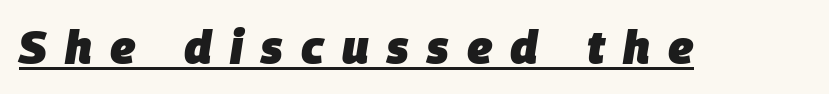
The glyphs are accompanied by a horizontal stroke just below them. Character widths vary here, with narrow letters taking less room than wide ones. The horizontal fit of the characters is loose and conspicuously gappy. Yep, that's italic — everything's leaning. On the weight axis this lands at bold, roughly 700.
